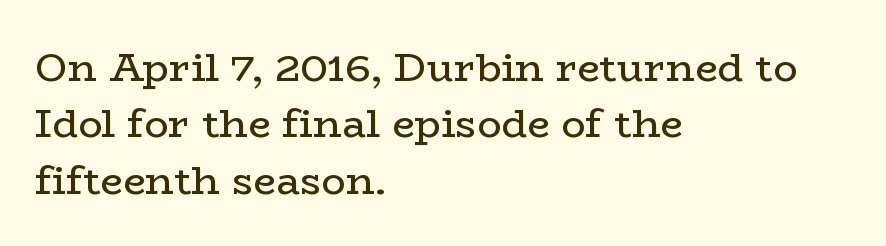
{"serif": "yes", "italic": "no", "bold": "no", "weight": "regular", "width": "wide", "stroke_contrast": "low", "x_height": "medium", "monospaced": "no", "underline": "no", "align": "left", "line_spacing": "normal", "line_spacing_ratio": 1.41, "letter_spacing": "normal", "letter_spacing_em": 0.0, "glyph_px": 40}
